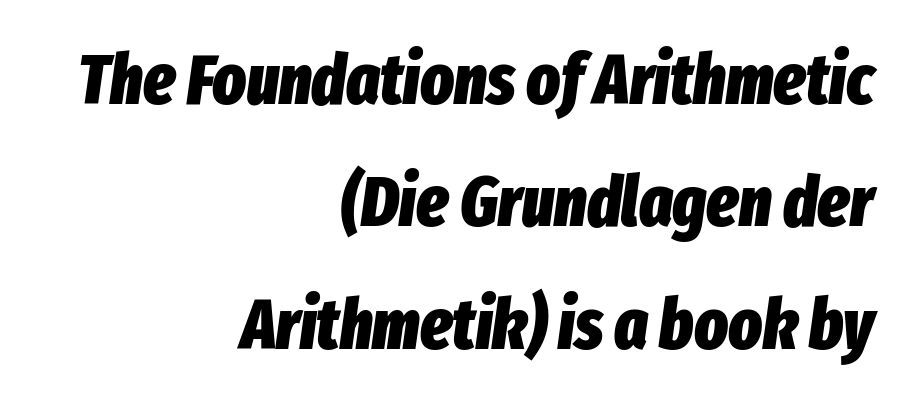
The image shows 70 px heavy, condensed type, italic (leaning right); set right-aligned, line spacing 1.75x, normal letter spacing, not underlined; low stroke contrast and a medium x-height.
